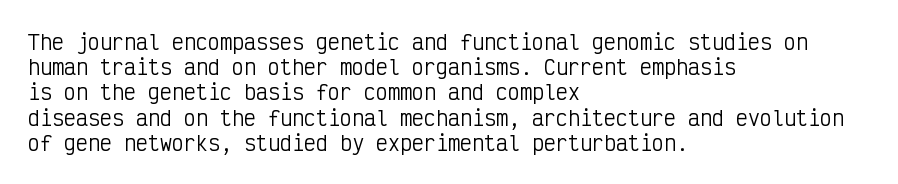
{"italic": "no", "bold": "no", "underline": "no", "align": "left", "line_spacing": "normal", "line_spacing_ratio": 1.26, "letter_spacing": "normal", "letter_spacing_em": 0.0, "glyph_px": 20}
